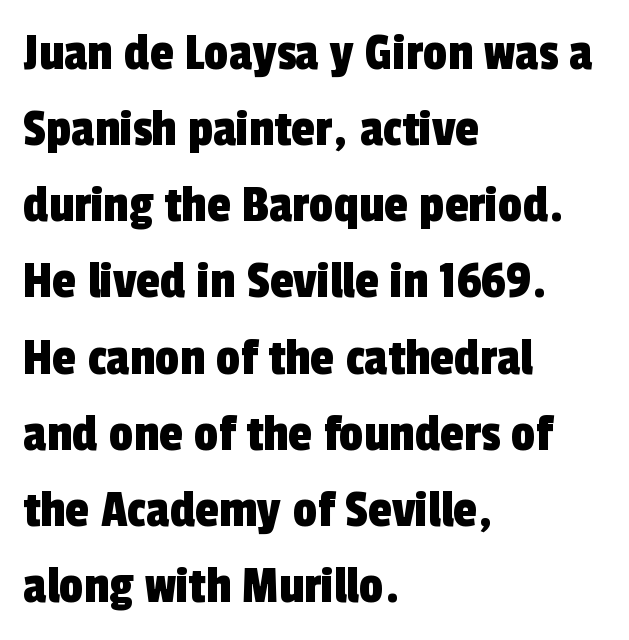
Q: Is the typeface a serif or a sans-serif typeface? A: Sans-serif.
Q: Is the text underlined? A: No.
Q: How is the paragraph aligned? A: Left-aligned.
Q: Is the spacing between letters normal or unusually wide? A: Normal.
Q: Is the spacing between lines tight, normal or loose? A: Normal.
Q: Width (condensed, normal, or wide)? A: Condensed.
Q: x-height? A: Medium.
Q: Monospaced? A: No.
